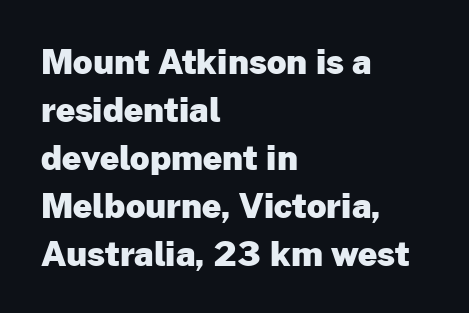
{"serif": "no", "italic": "no", "bold": "yes", "weight": "heavy", "width": "normal", "stroke_contrast": "low", "x_height": "medium", "monospaced": "no", "underline": "no", "align": "left", "line_spacing": "normal", "line_spacing_ratio": 1.41, "letter_spacing": "normal", "letter_spacing_em": 0.0, "glyph_px": 34}
